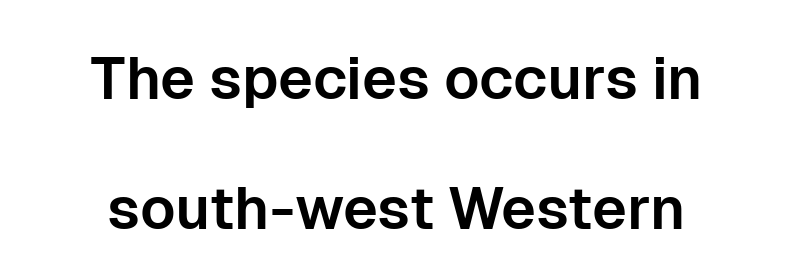
{"serif": "no", "italic": "no", "width": "normal", "stroke_contrast": "low", "x_height": "medium", "monospaced": "no", "underline": "no", "line_spacing": "loose", "line_spacing_ratio": 2.2, "letter_spacing": "normal", "letter_spacing_em": 0.0, "glyph_px": 59}
